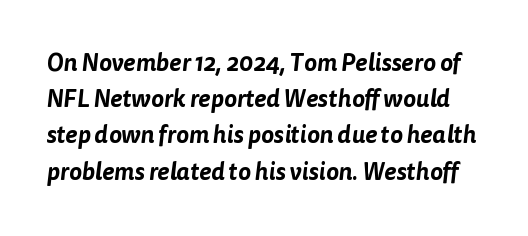
Rule under the text: the space is simply empty. Each new line begins a customary step beneath the previous one. Words appear dense and cohesive because spacing is normal.
